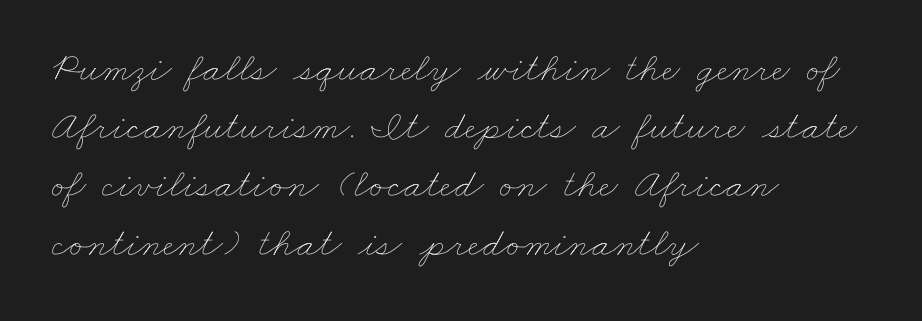
Q: Is the text bold? A: No.
Q: Is the text underlined? A: No.
Q: How is the paragraph aligned? A: Left-aligned.
Q: Is the spacing between letters normal or unusually wide? A: Normal.
Q: Is the spacing between lines tight, normal or loose? A: Normal.
Q: Width (condensed, normal, or wide)? A: Wide.
Q: Stroke contrast? A: Low.
Q: x-height? A: Small.
Q: Monospaced? A: No.
